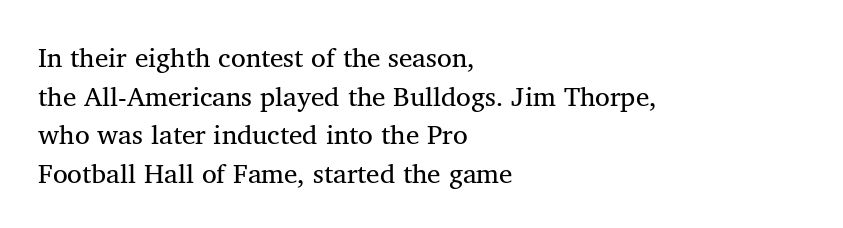
The image shows 27 px text type; set left-aligned, normal line spacing (1.43x), normal letter spacing, not underlined.
